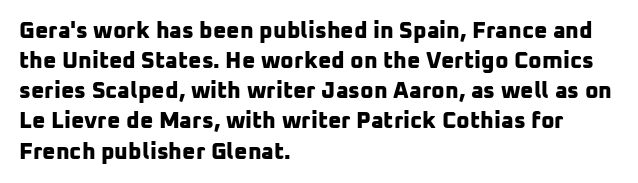
The image shows 23 px bold type; set left-aligned, normal line spacing (1.31x), normal letter spacing, not underlined.
